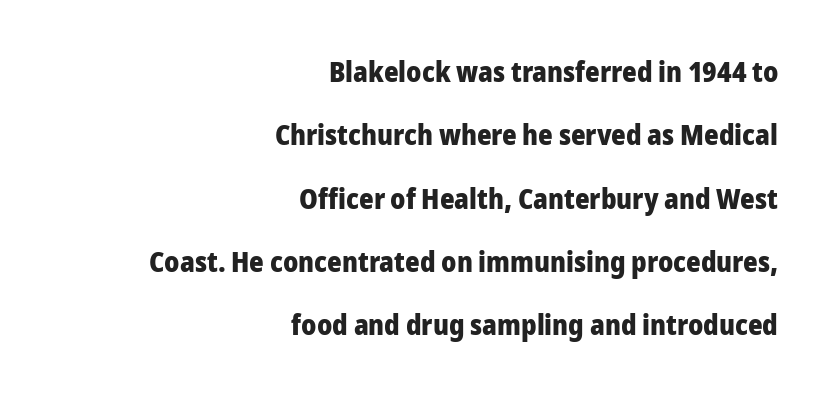
The image shows 28 px heavy sans-serif type, upright; set right-aligned, loose line spacing (2.26x), normal letter spacing, not underlined; low stroke contrast and a medium x-height.
